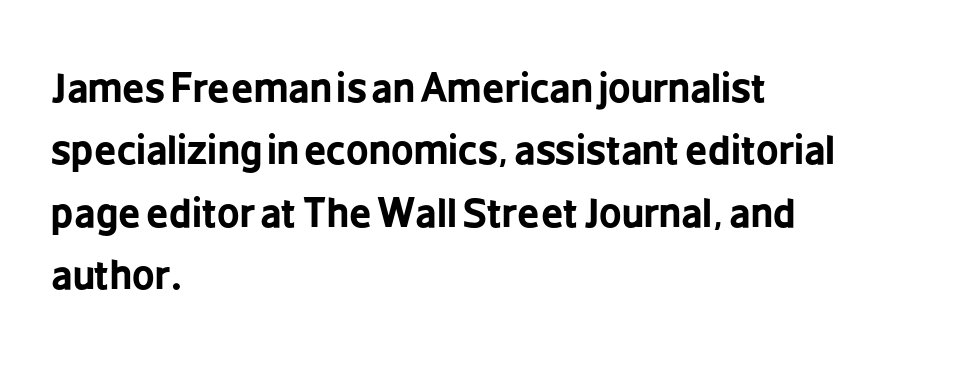
{"serif": "no", "italic": "no", "bold": "yes", "weight": "bold", "width": "condensed", "stroke_contrast": "low", "x_height": "medium", "monospaced": "no", "underline": "no", "align": "left", "line_spacing": "normal", "line_spacing_ratio": 1.6, "letter_spacing": "normal", "letter_spacing_em": 0.0, "glyph_px": 39}
